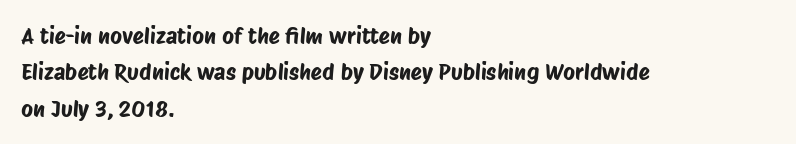
The image shows 23 px text type; set left-aligned, normal line spacing (1.58x), normal letter spacing, not underlined.
